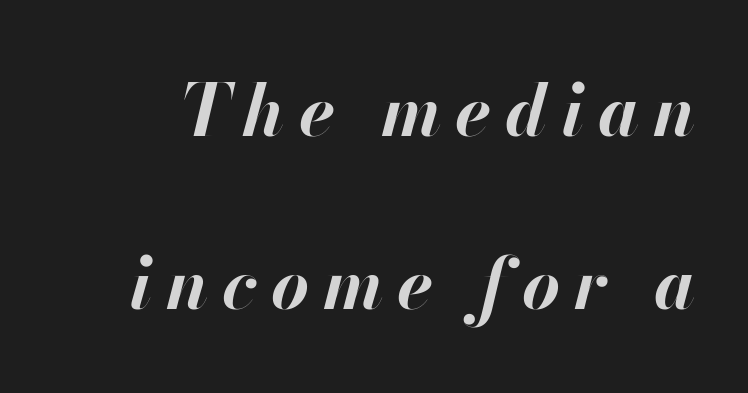
Q: Is the text bold? A: Yes.
Q: Is the text italic (slanted)? A: Yes, it leans right by about 13 degrees.
Q: Is the text underlined? A: No.
Q: Is the spacing between lines tight, normal or loose? A: Loose.
Q: Width (condensed, normal, or wide)? A: Normal.
Q: Stroke contrast? A: High.
Q: x-height? A: Small.
Q: Monospaced? A: No.
